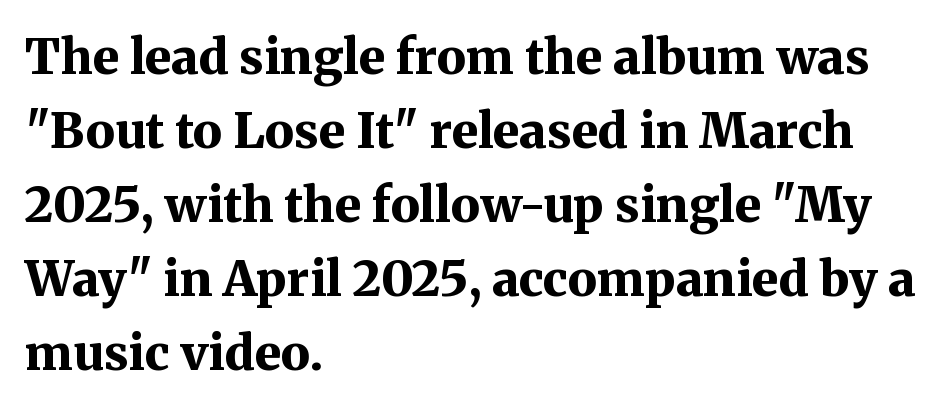
Does the weight exceed regular? Yes, all the way to bold. Letters rest on an invisible, unmarked baseline. Check where the strokes stop: tiny serifs finish them off. Does the lettering tilt? It doesn't — this is upright. Do the characters align in a grid? No, the font is proportional. Does extra space separate the letters? No, they use regular spacing.
